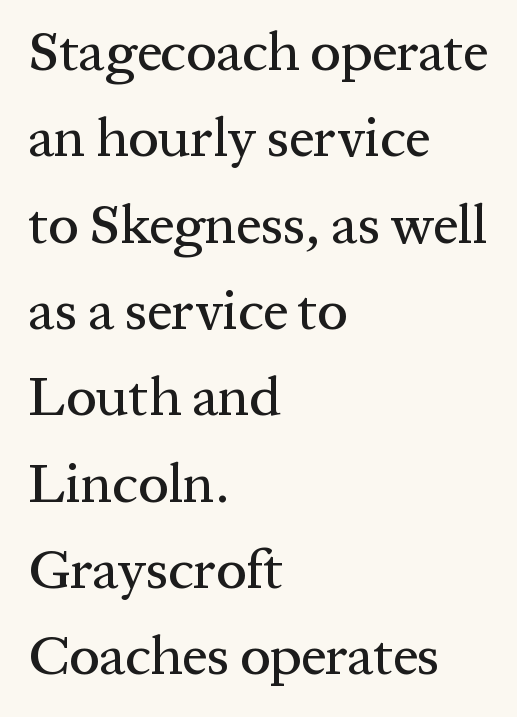
Q: Is the text italic (slanted)? A: No, it is upright.
Q: Is the typeface a serif or a sans-serif typeface? A: Serif.
Q: Is the text underlined? A: No.
Q: How is the paragraph aligned? A: Left-aligned.
Q: Is the spacing between letters normal or unusually wide? A: Normal.
Q: Is the spacing between lines tight, normal or loose? A: Normal.
Q: Width (condensed, normal, or wide)? A: Normal.
Q: Stroke contrast? A: Medium.
Q: x-height? A: Medium.
Q: Monospaced? A: No.
